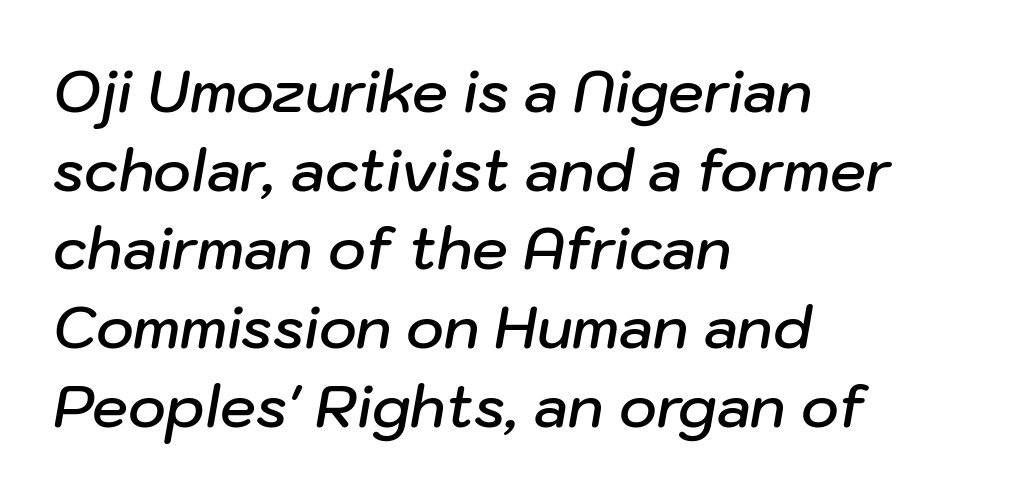
Its strokes are somewhat broadened, the hallmark of semibold type. You could not count columns in this text — the font is proportionally spaced. The zone under the glyphs is completely vacant. Default kerning and tracking; the words read as compact shapes.
